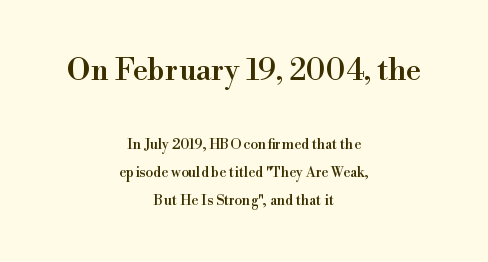
The block of text is sparse from top to bottom, with ample space between rows. Note the varied advance widths — an 'i' is clearly narrower than an 'm'. A typesetter would label this face a serif. If you drew a line through each stem, it would be perfectly vertical. Has an underline been added? It has not. Horizontally, the lines are justified to the midpoint only.
